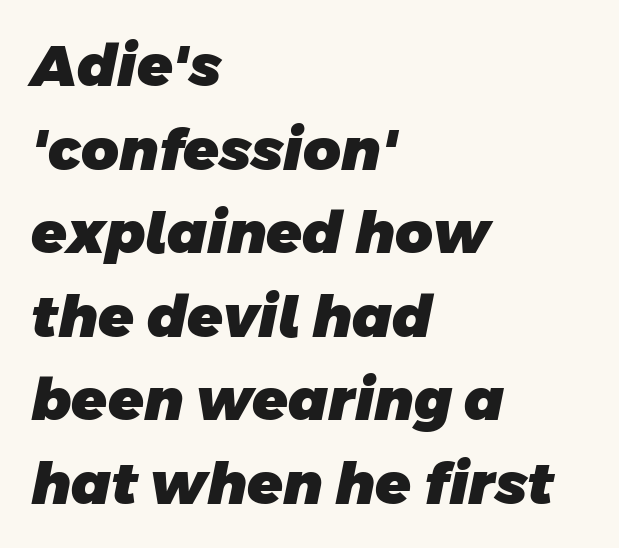
Whoever set this chose a conventional vertical rhythm. The passage shown is emphatically bold. Look at the tracking — it's just the regular setting, nothing added. Think of a printed novel: that variable character pitch is what you see here. A bare baseline throughout the passage.
